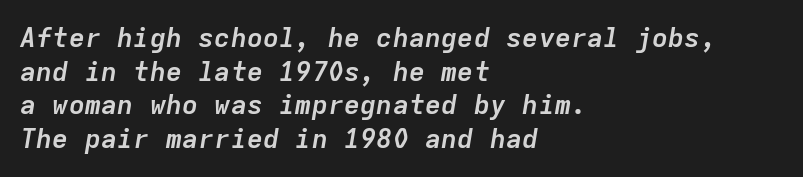
The image shows 27 px bold type, italic (leaning right); set left-aligned, normal line spacing (1.25x), normal letter spacing, not underlined.
